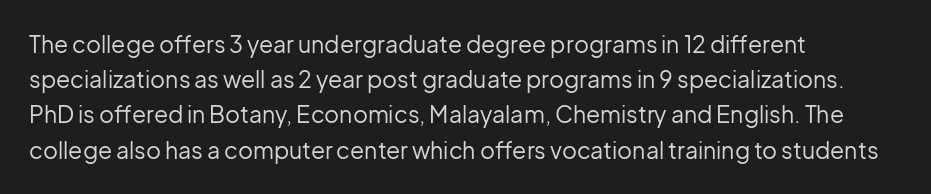
A typesetter would call this leading conventional body-copy spacing. Casual observation: everything's shoved over to the left. Counters stay open thanks to moderate or lighter strokes. The lettering stays uniformly vertical, giving the passage a roman look. No extra tracking has been applied to these lines. The gap between lines stays unmarked.
